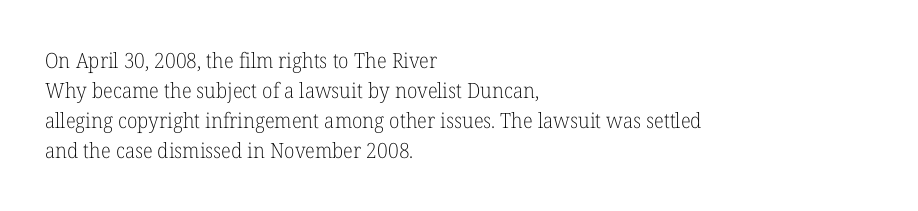
Compared with typical body copy, the letter spacing here is the same. The text block is weighted toward the left margin, trailing off unevenly rightward. The foot of each line stays bare and open. Evenly set lines give the paragraph a standard silhouette. Stroke thickness stays within the range of a standard reading face or lighter.
